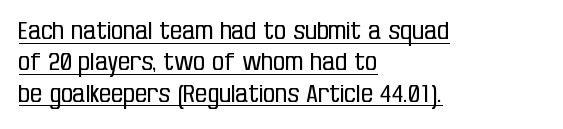
Q: Is the text bold? A: No.
Q: Is the text italic (slanted)? A: No, it is upright.
Q: Is the text underlined? A: Yes.
Q: How is the paragraph aligned? A: Left-aligned.
Q: Is the spacing between letters normal or unusually wide? A: Normal.
Q: Is the spacing between lines tight, normal or loose? A: Normal.
